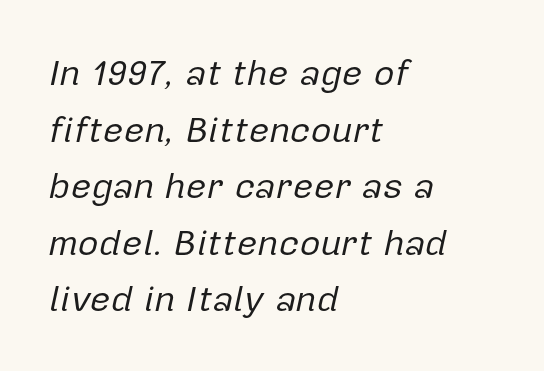
The image shows 36 px regular-weight type, italic (leaning right); set left-aligned, normal line spacing (1.57x), normal letter spacing, not underlined; low stroke contrast and a medium x-height.
